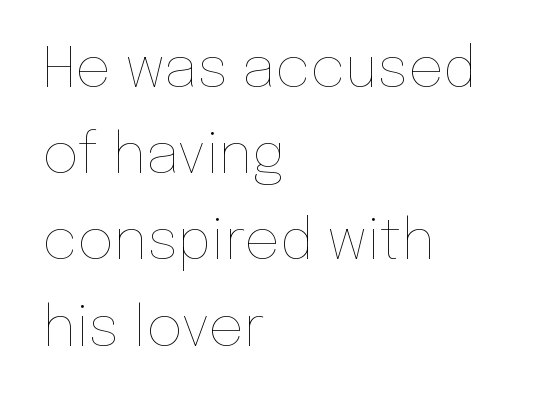
The image shows 56 px thin type, upright; set left-aligned, normal line spacing (1.54x), normal letter spacing, not underlined; low stroke contrast and a medium x-height.
